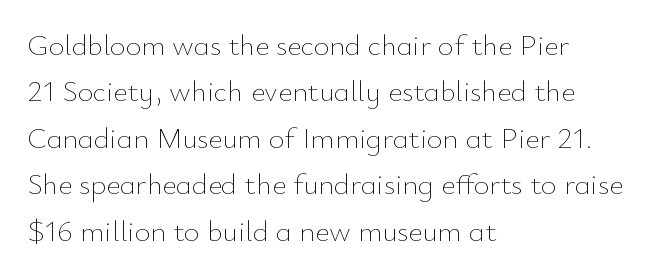
The image shows 30 px thin type, upright; set left-aligned, normal line spacing (1.55x), normal letter spacing, not underlined; low stroke contrast and a small x-height.
